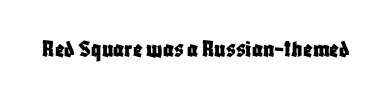
Q: Is the text italic (slanted)? A: No, it is upright.
Q: Is the text underlined? A: No.
Q: Is the spacing between letters normal or unusually wide? A: Normal.
